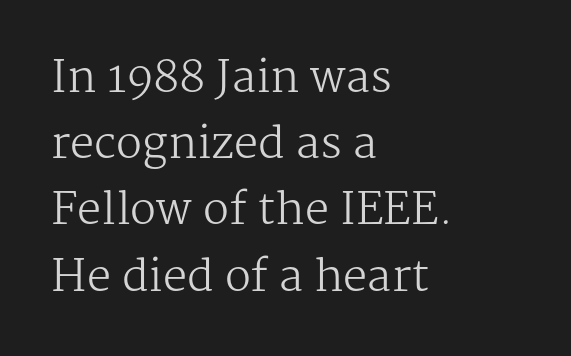
Q: Is the text bold? A: No.
Q: Is the text italic (slanted)? A: No, it is upright.
Q: Is the typeface a serif or a sans-serif typeface? A: Serif.
Q: Is the text underlined? A: No.
Q: How is the paragraph aligned? A: Left-aligned.
Q: Is the spacing between letters normal or unusually wide? A: Normal.
Q: Is the spacing between lines tight, normal or loose? A: Normal.
Q: Width (condensed, normal, or wide)? A: Normal.
Q: Stroke contrast? A: Medium.
Q: x-height? A: Medium.
Q: Monospaced? A: No.
